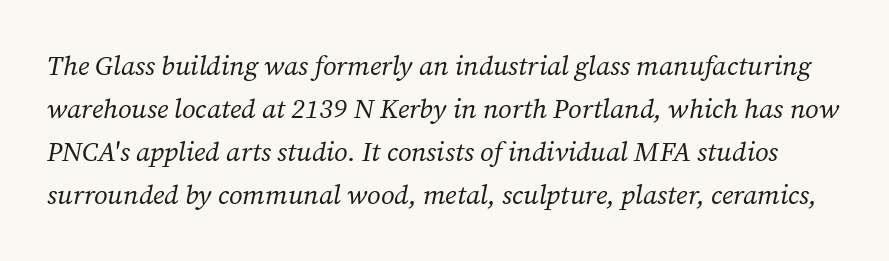
Q: Is the text bold? A: No.
Q: Is the text italic (slanted)? A: Yes, it leans right by about 12 degrees.
Q: Is the text underlined? A: No.
Q: Is the spacing between letters normal or unusually wide? A: Normal.
Q: Is the spacing between lines tight, normal or loose? A: Normal.
